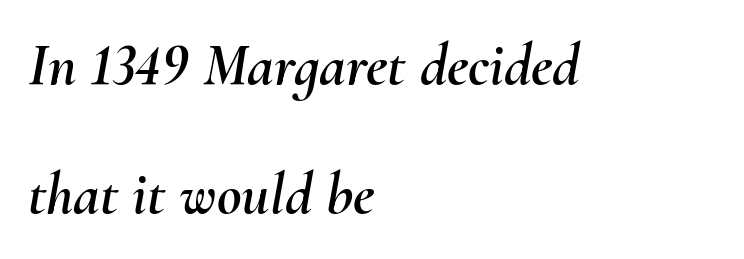
The image shows 60 px text type, italic (leaning right); set left-aligned, loose line spacing (2.15x), normal letter spacing, not underlined; medium stroke contrast and a small x-height.
